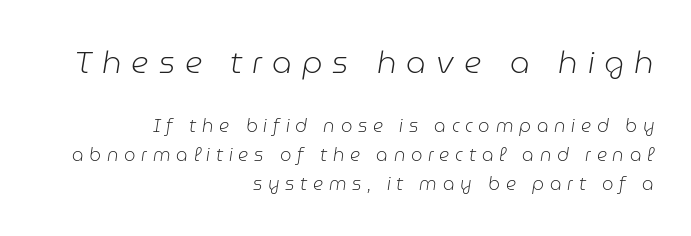
{"italic": "yes", "lean": "right", "slant_degrees": 9, "bold": "no", "weight": "light", "width": "normal", "stroke_contrast": "low", "x_height": "medium", "monospaced": "no", "underline": "no", "align": "right", "line_spacing": "normal", "line_spacing_ratio": 1.6, "letter_spacing": "wide", "letter_spacing_em": 0.32, "larger_block": "first", "size_ratio": 1.72, "glyph_px": 31}
